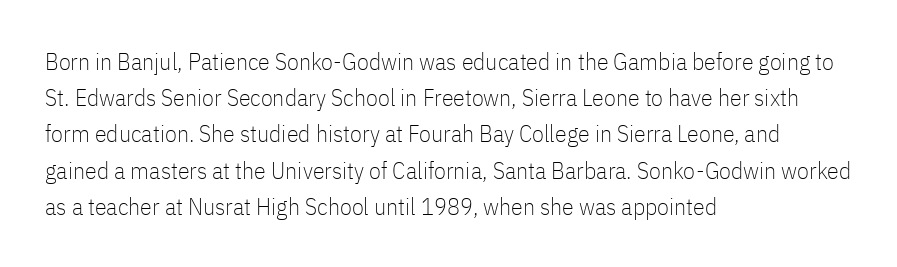
The image shows 24 px text type, upright; set left-aligned, normal line spacing (1.51x), normal letter spacing, not underlined.
